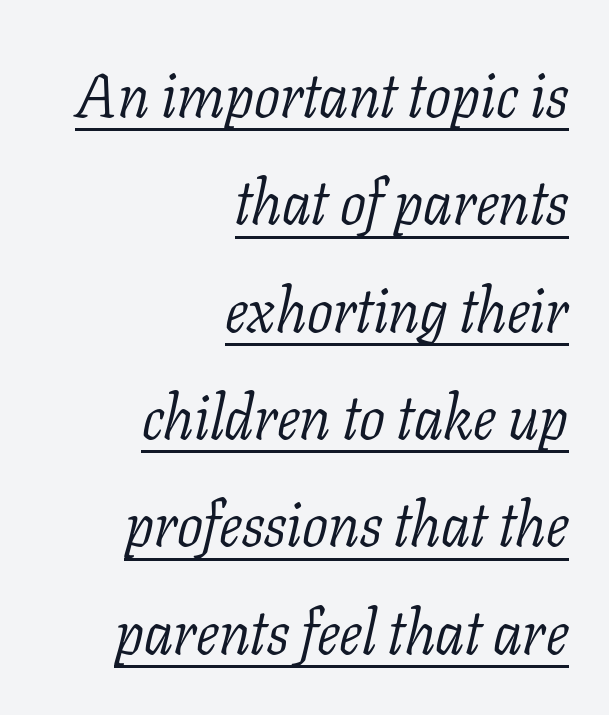
{"serif": "yes", "italic": "yes", "lean": "right", "slant_degrees": 11, "bold": "no", "weight": "light", "width": "normal", "stroke_contrast": "low", "x_height": "medium", "monospaced": "no", "underline": "yes", "align": "right", "line_spacing_ratio": 1.76, "letter_spacing": "normal", "letter_spacing_em": 0.0, "glyph_px": 61}
